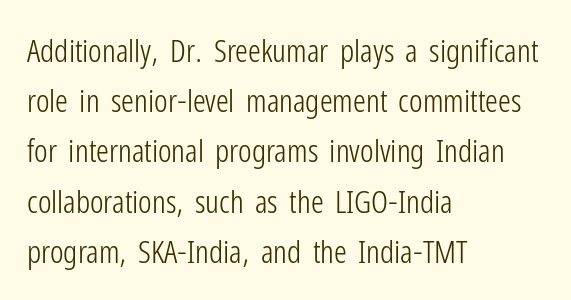
{"serif": "no", "italic": "no", "bold": "no", "weight": "light", "width": "condensed", "stroke_contrast": "low", "x_height": "medium", "monospaced": "no", "underline": "no", "align": "left", "line_spacing": "normal", "line_spacing_ratio": 1.57, "letter_spacing": "normal", "letter_spacing_em": 0.0, "glyph_px": 32}
